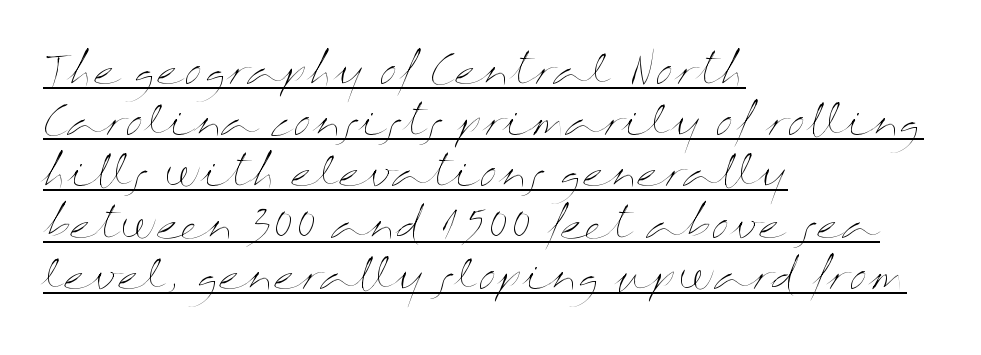
{"bold": "no", "weight": "thin", "width": "wide", "stroke_contrast": "medium", "x_height": "medium", "monospaced": "no", "underline": "yes", "align": "left", "line_spacing": "normal", "line_spacing_ratio": 1.25, "letter_spacing": "normal", "letter_spacing_em": 0.0, "glyph_px": 41}
